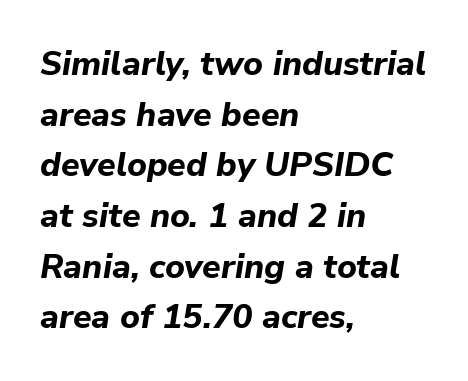
Q: Is the text bold? A: Yes.
Q: Is the text italic (slanted)? A: Yes, it leans right by about 9 degrees.
Q: Is the text underlined? A: No.
Q: How is the paragraph aligned? A: Left-aligned.
Q: Is the spacing between letters normal or unusually wide? A: Normal.
Q: Is the spacing between lines tight, normal or loose? A: Normal.
Q: Width (condensed, normal, or wide)? A: Normal.
Q: Stroke contrast? A: Low.
Q: x-height? A: Medium.
Q: Monospaced? A: No.
